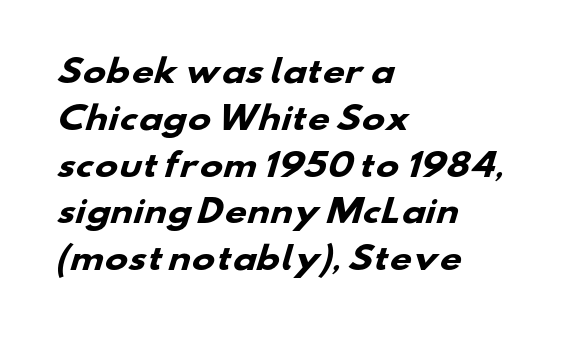
Q: Is the text bold? A: Yes.
Q: Is the typeface a serif or a sans-serif typeface? A: Sans-serif.
Q: Is the text underlined? A: No.
Q: How is the paragraph aligned? A: Left-aligned.
Q: Is the spacing between letters normal or unusually wide? A: Normal.
Q: Is the spacing between lines tight, normal or loose? A: Normal.
Q: Width (condensed, normal, or wide)? A: Wide.
Q: Stroke contrast? A: Low.
Q: x-height? A: Small.
Q: Monospaced? A: No.
